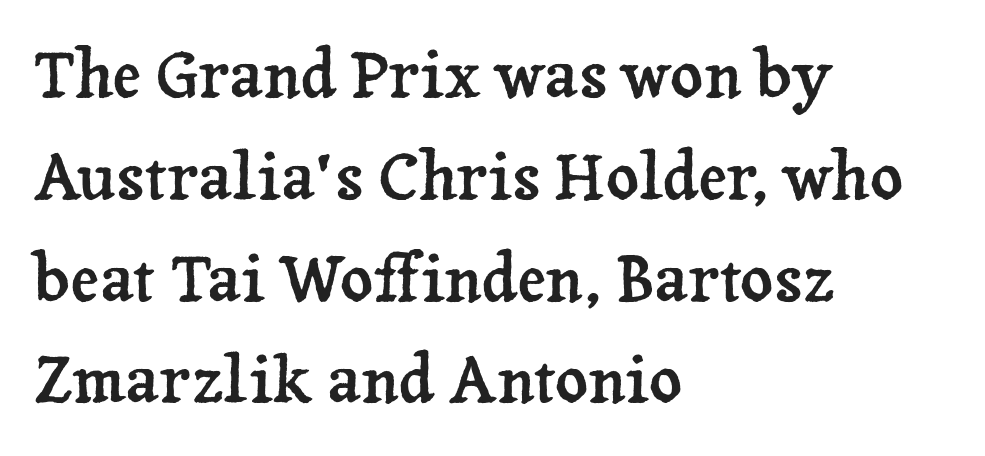
Q: Is the text italic (slanted)? A: No, it is upright.
Q: Is the typeface a serif or a sans-serif typeface? A: Serif.
Q: Is the text underlined? A: No.
Q: How is the paragraph aligned? A: Left-aligned.
Q: Is the spacing between letters normal or unusually wide? A: Normal.
Q: Is the spacing between lines tight, normal or loose? A: Normal.
Q: Width (condensed, normal, or wide)? A: Normal.
Q: Stroke contrast? A: Low.
Q: x-height? A: Medium.
Q: Monospaced? A: No.
